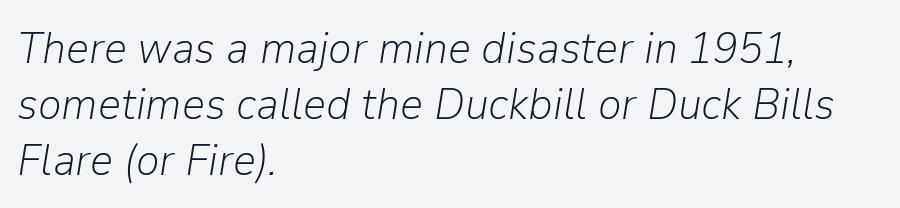
Q: Is the text bold? A: No.
Q: Is the text italic (slanted)? A: Yes, it leans right by about 9 degrees.
Q: Is the text underlined? A: No.
Q: How is the paragraph aligned? A: Left-aligned.
Q: Is the spacing between letters normal or unusually wide? A: Normal.
Q: Width (condensed, normal, or wide)? A: Normal.
Q: Stroke contrast? A: Low.
Q: x-height? A: Medium.
Q: Monospaced? A: No.
